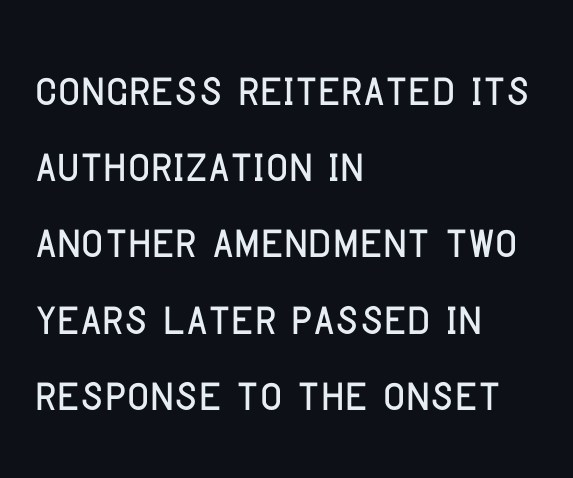
Line spacing here is normal. Horizontal alignment here is leftward, the default for most running prose. These lines are composed in type without serifs. Observe the ordinary spacing: letters are neighbours, not strangers.
